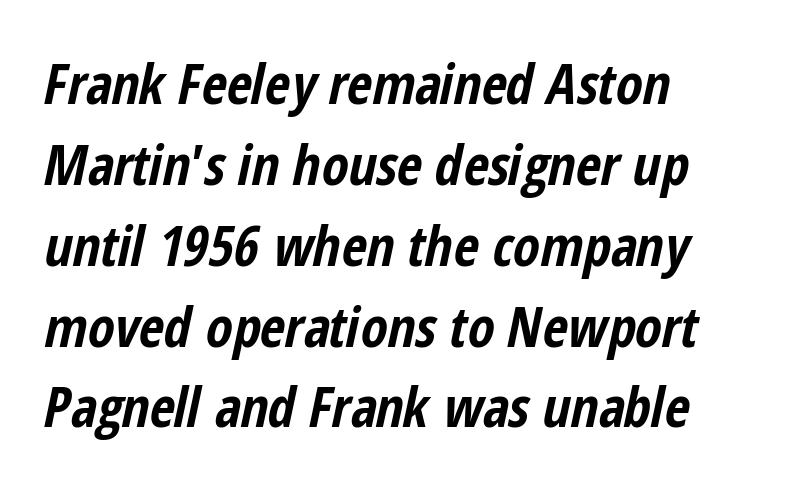
Looks like regular typesetting: each glyph gets only the width it needs. Quick note: italic. Students, note that the glyphs here touch the page at normal intervals. Underline: absent.
